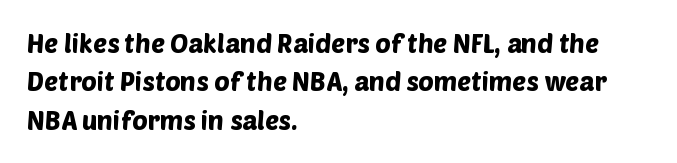
Q: Is the text underlined? A: No.
Q: How is the paragraph aligned? A: Left-aligned.
Q: Is the spacing between letters normal or unusually wide? A: Normal.
Q: Is the spacing between lines tight, normal or loose? A: Normal.
